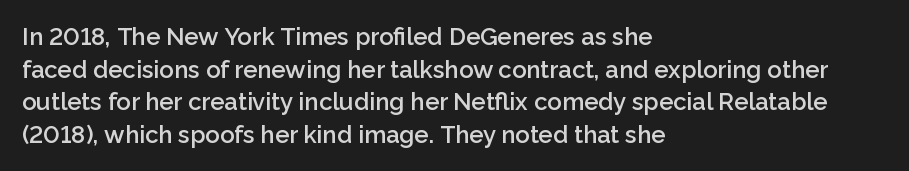
Q: Is the text bold? A: Semi-bold.
Q: Is the text italic (slanted)? A: No, it is upright.
Q: Is the text underlined? A: No.
Q: How is the paragraph aligned? A: Left-aligned.
Q: Is the spacing between letters normal or unusually wide? A: Normal.
Q: Is the spacing between lines tight, normal or loose? A: Normal.
